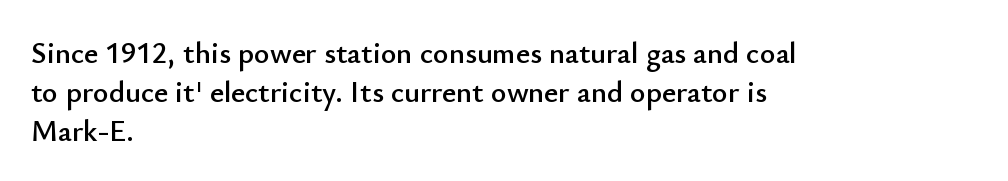
In terms of leading, this rendering sits right in the middle. These lines are set flush left with a ragged right edge. Looks like regular typesetting: each glyph gets only the width it needs. The glyphs are unaccompanied by any horizontal stroke below them.
